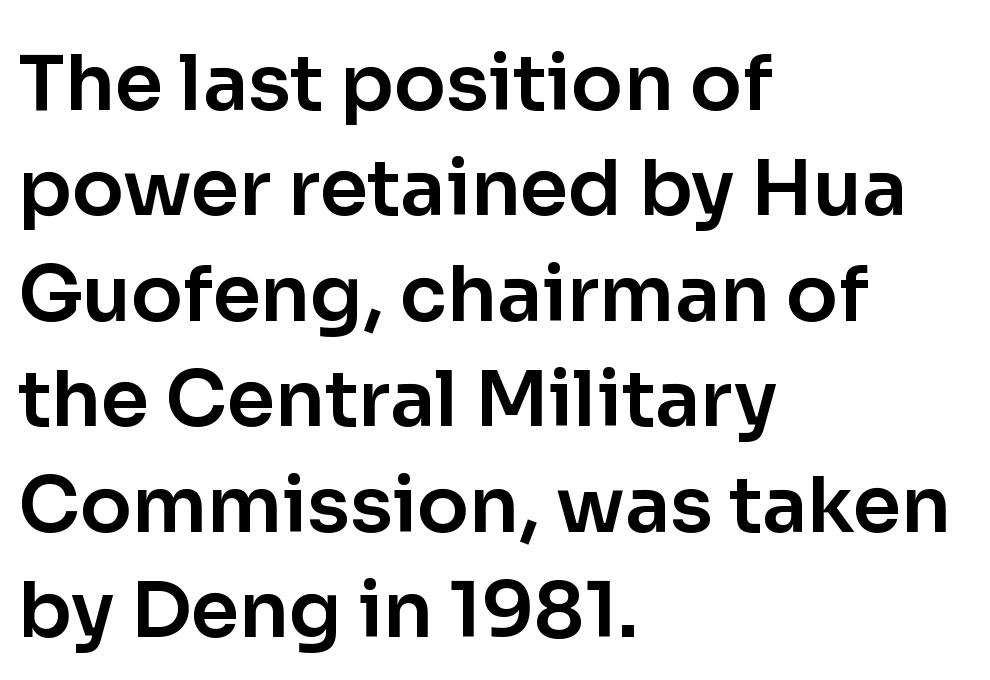
Q: Is the text italic (slanted)? A: No, it is upright.
Q: Is the typeface a serif or a sans-serif typeface? A: Sans-serif.
Q: Is the text underlined? A: No.
Q: How is the paragraph aligned? A: Left-aligned.
Q: Is the spacing between letters normal or unusually wide? A: Normal.
Q: Is the spacing between lines tight, normal or loose? A: Normal.
Q: Width (condensed, normal, or wide)? A: Normal.
Q: Stroke contrast? A: Low.
Q: x-height? A: Medium.
Q: Monospaced? A: No.
